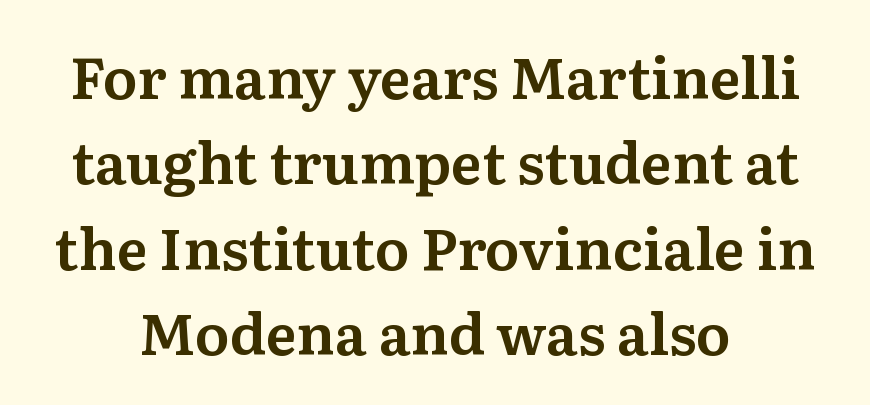
{"serif": "yes", "italic": "no", "width": "normal", "stroke_contrast": "medium", "x_height": "medium", "monospaced": "no", "underline": "no", "align": "center", "line_spacing": "normal", "line_spacing_ratio": 1.5, "letter_spacing": "normal", "letter_spacing_em": 0.0, "glyph_px": 57}
